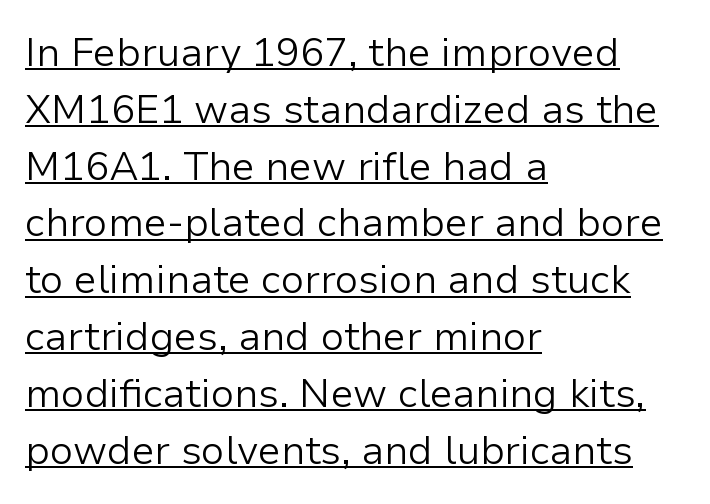
The image shows 40 px light sans-serif type, upright; set left-aligned, normal line spacing (1.42x), normal letter spacing, underlined; low stroke contrast and a medium x-height.
